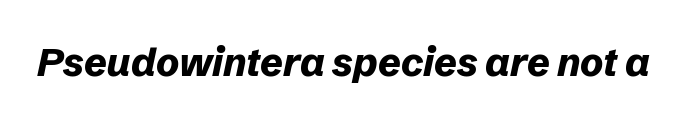
{"italic": "yes", "lean": "right", "slant_degrees": 12, "bold": "yes", "weight": "bold", "width": "normal", "stroke_contrast": "low", "x_height": "medium", "monospaced": "no", "underline": "no", "letter_spacing": "normal", "letter_spacing_em": 0.0, "glyph_px": 39}
